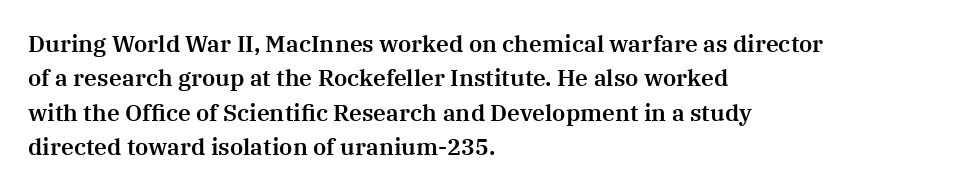
If you drew a ruler down the left edge, every line would touch it. Any mark beneath the type? The region is blank. Vertical spacing — default. It's the straight-up-and-down kind of type.
